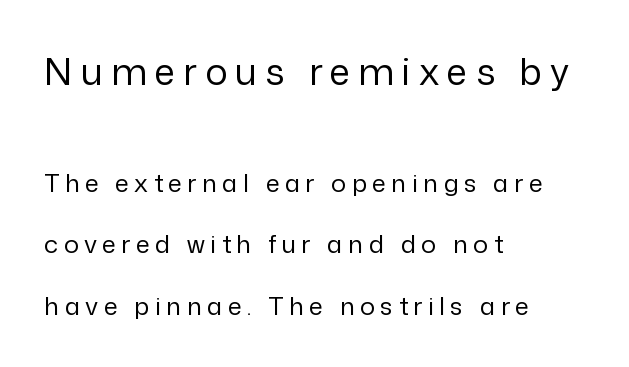
Q: Is the text bold? A: No.
Q: Is the text italic (slanted)? A: No, it is upright.
Q: Is the typeface a serif or a sans-serif typeface? A: Sans-serif.
Q: Is the text underlined? A: No.
Q: How is the paragraph aligned? A: Left-aligned.
Q: Is the spacing between letters normal or unusually wide? A: Unusually wide.
Q: Is the spacing between lines tight, normal or loose? A: Loose.
Q: Which block of text is set in a larger size, the first (top) or the second (bottom)? A: The first (top) one.
Q: Width (condensed, normal, or wide)? A: Normal.
Q: Stroke contrast? A: Low.
Q: x-height? A: Medium.
Q: Monospaced? A: No.
